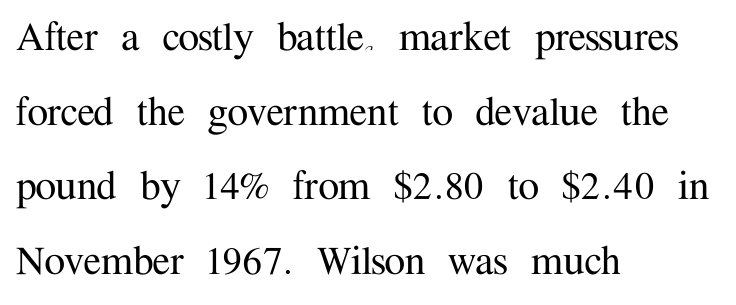
The image shows 47 px serif type, upright; set left-aligned, normal line spacing (1.59x), normal letter spacing, not underlined; medium stroke contrast and a medium x-height.
